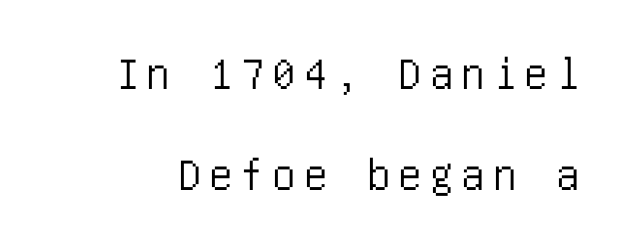
Q: Is the text italic (slanted)? A: No, it is upright.
Q: Is the typeface a serif or a sans-serif typeface? A: Sans-serif.
Q: Is the text underlined? A: No.
Q: Is the spacing between lines tight, normal or loose? A: Loose.
Q: Width (condensed, normal, or wide)? A: Condensed.
Q: Stroke contrast? A: Low.
Q: x-height? A: Large.
